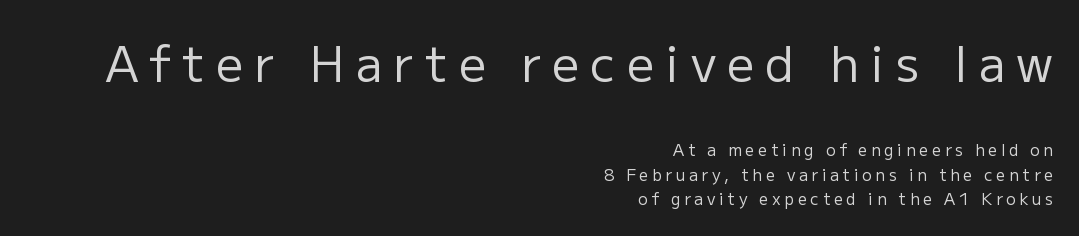
{"serif": "no", "italic": "no", "bold": "no", "weight": "regular", "width": "normal", "stroke_contrast": "low", "x_height": "medium", "monospaced": "no", "underline": "no", "align": "right", "line_spacing": "normal", "line_spacing_ratio": 1.52, "letter_spacing": "wide", "letter_spacing_em": 0.23, "larger_block": "first", "size_ratio": 3.0, "glyph_px": 48}
